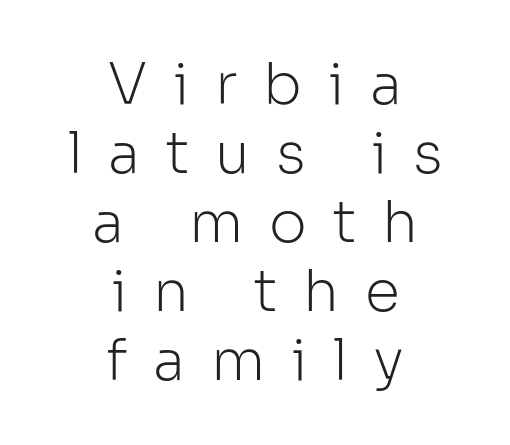
Q: Is the text bold? A: No.
Q: Is the text italic (slanted)? A: No, it is upright.
Q: Is the typeface a serif or a sans-serif typeface? A: Sans-serif.
Q: Is the text underlined? A: No.
Q: How is the paragraph aligned? A: Centered.
Q: Is the spacing between letters normal or unusually wide? A: Unusually wide.
Q: Width (condensed, normal, or wide)? A: Normal.
Q: Stroke contrast? A: Low.
Q: x-height? A: Medium.
Q: Monospaced? A: No.
